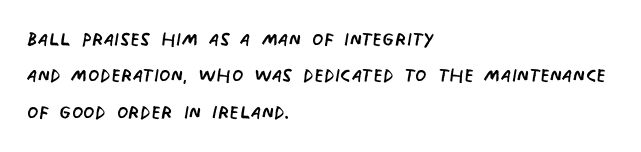
Each line starts at the same left margin while the right side varies. Regarding leading, the lines here are spaced in the standard way. No chunkiness to these letters — they're not bold. The face used here is rendered with its standard letterfit.
